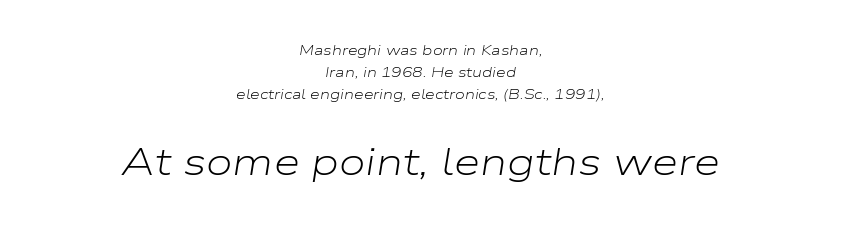
The image shows 38 px light, wide type, italic (leaning right); set centered, normal line spacing (1.56x), normal letter spacing, not underlined; the second (bottom) block is 2.71x larger; low stroke contrast and a medium x-height.
